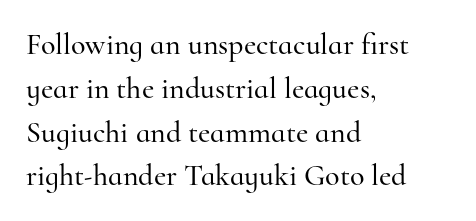
Every character sits straight up, as roman type does. Each letter keeps its own natural width here, so spacing adapts to shape. The letters carry serifs — small finishing strokes at the ends of their stems. The horizontal fit of the characters is conventional and even. A classic flush-left, rag-right setting is used for this passage. Honestly, the row spacing looks completely unremarkable.
